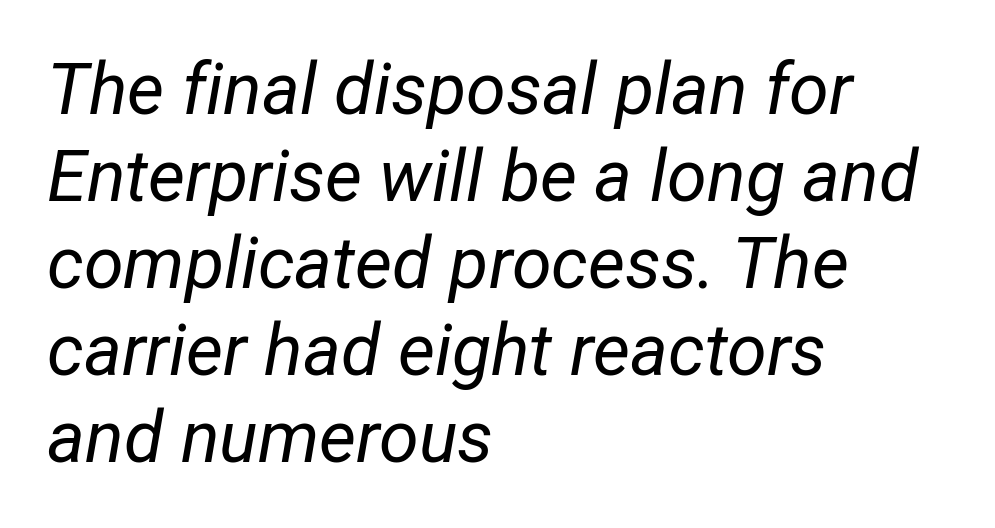
The rendering uses natural spacing where letterforms have individual widths. The baseline area is clear. Short and long lines alike share a common starting point at left. Nothing heavy about these letters — not bold at all. Tall strokes in this sample are angled rather than plumb.
